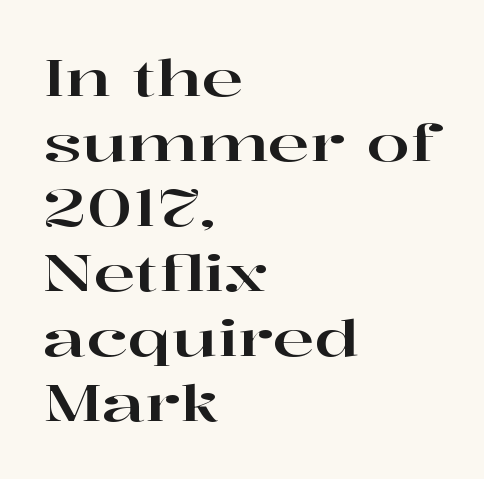
The image shows 50 px wide serif type, upright; set left-aligned, normal line spacing (1.3x), normal letter spacing, not underlined; high stroke contrast and a medium x-height.
